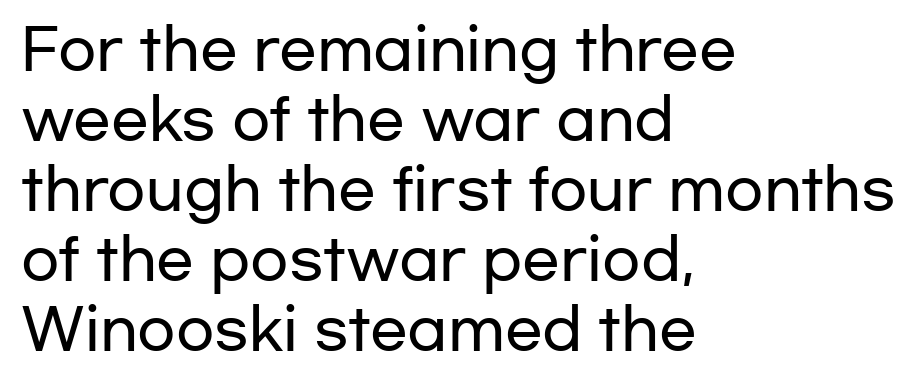
Proportional: the letters do not fall into vertical columns. The baseline area is clear. Is there any slant? The stems are plumb. These lines stack with their left ends in a neat column.
